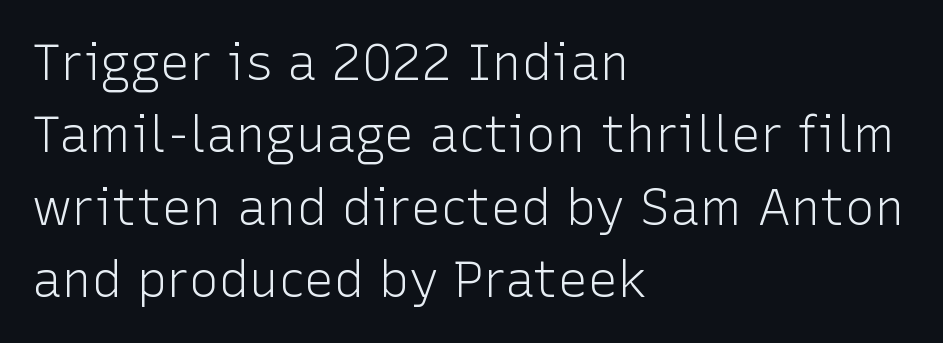
{"serif": "no", "italic": "no", "bold": "no", "weight": "light", "width": "normal", "stroke_contrast": "low", "x_height": "medium", "monospaced": "no", "underline": "no", "align": "left", "line_spacing": "normal", "line_spacing_ratio": 1.45, "letter_spacing": "normal", "letter_spacing_em": 0.0, "glyph_px": 50}
